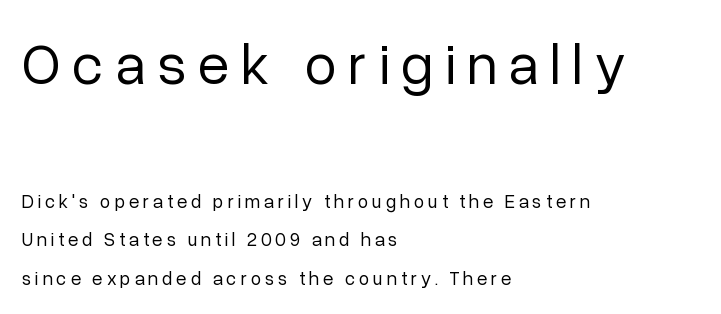
{"serif": "no", "italic": "no", "bold": "no", "weight": "regular", "width": "normal", "stroke_contrast": "low", "x_height": "medium", "monospaced": "no", "underline": "no", "align": "left", "line_spacing": "loose", "line_spacing_ratio": 2.04, "letter_spacing": "wide", "letter_spacing_em": 0.2, "larger_block": "first", "size_ratio": 3.05, "glyph_px": 58}
